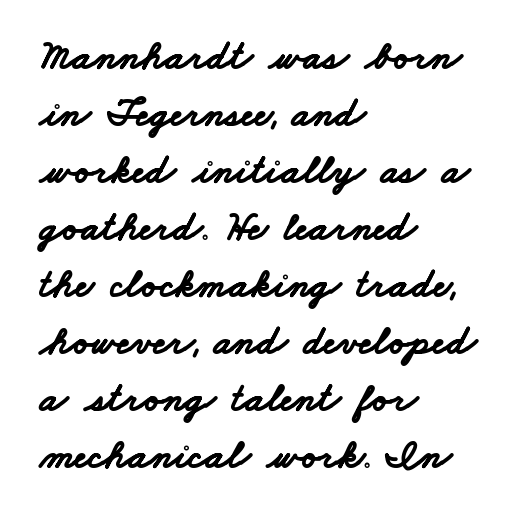
{"serif": "no", "bold": "yes", "weight": "bold", "width": "wide", "stroke_contrast": "low", "x_height": "small", "monospaced": "no", "underline": "no", "align": "left", "line_spacing": "normal", "line_spacing_ratio": 1.39, "letter_spacing": "normal", "letter_spacing_em": 0.0, "glyph_px": 41}
